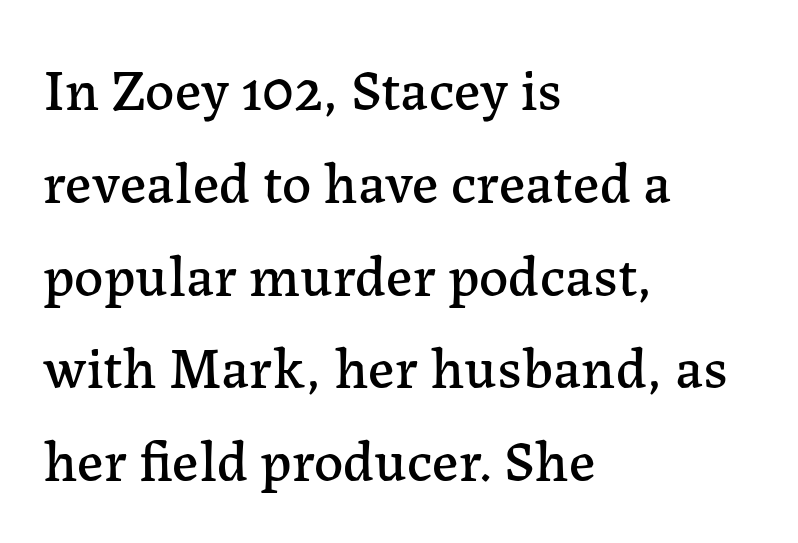
{"serif": "yes", "italic": "no", "width": "normal", "stroke_contrast": "low", "x_height": "medium", "monospaced": "no", "underline": "no", "align": "left", "line_spacing": "normal", "line_spacing_ratio": 1.6, "letter_spacing": "normal", "letter_spacing_em": 0.0, "glyph_px": 58}
